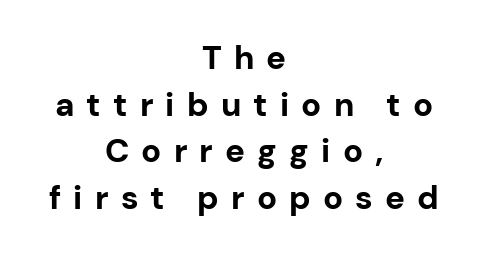
The image shows 33 px bold sans-serif type, upright; set centered, normal line spacing (1.41x), unusually wide letter spacing (+0.37 em), not underlined; low stroke contrast and a medium x-height.
